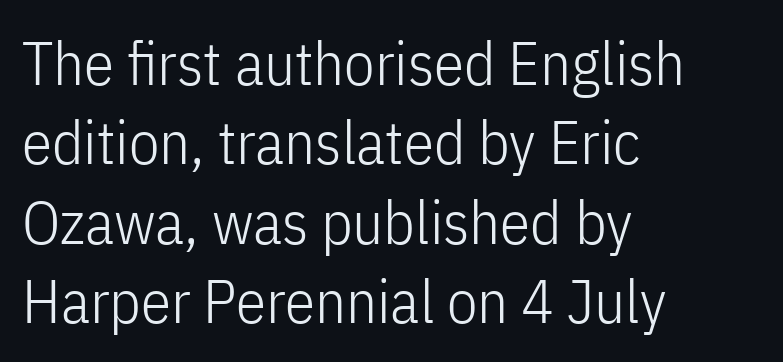
The passage shown is not underscored anywhere. Do the characters align in a grid? No, the font is proportional. Observe the absence of serifs on each vertical stroke in this sample. Is the block centered? No — it sits flush against the left margin.
